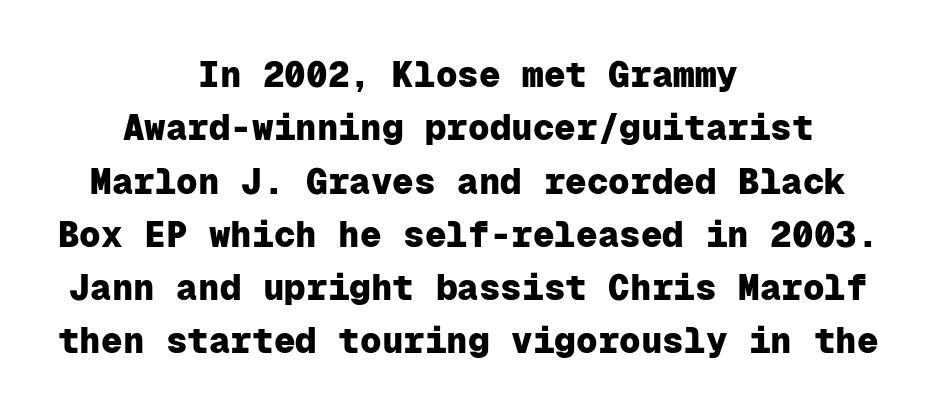
Q: Is the text bold? A: Yes.
Q: Is the text italic (slanted)? A: No, it is upright.
Q: Is the typeface a serif or a sans-serif typeface? A: Sans-serif.
Q: Is the text underlined? A: No.
Q: How is the paragraph aligned? A: Centered.
Q: Is the spacing between letters normal or unusually wide? A: Normal.
Q: Is the spacing between lines tight, normal or loose? A: Normal.
Q: Width (condensed, normal, or wide)? A: Normal.
Q: Stroke contrast? A: Low.
Q: x-height? A: Medium.
Q: Monospaced? A: Yes.
